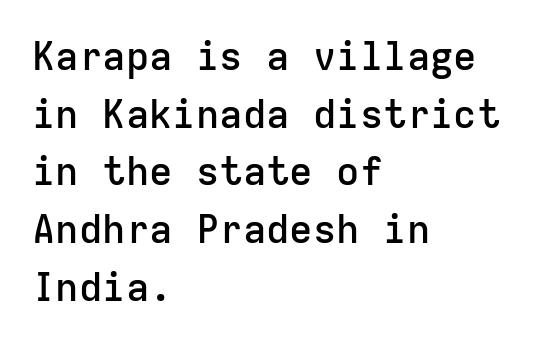
{"serif": "no", "italic": "no", "bold": "semi", "weight": "semibold", "width": "normal", "stroke_contrast": "low", "x_height": "medium", "monospaced": "yes", "underline": "no", "align": "left", "line_spacing": "normal", "line_spacing_ratio": 1.48, "letter_spacing": "normal", "letter_spacing_em": 0.0, "glyph_px": 39}
